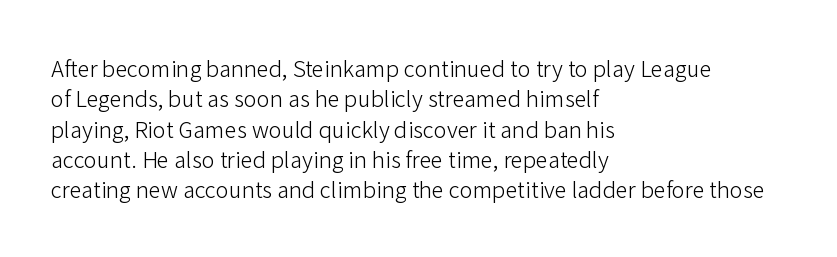
{"italic": "no", "bold": "no", "underline": "no", "align": "left", "line_spacing": "normal", "line_spacing_ratio": 1.38, "letter_spacing": "normal", "letter_spacing_em": 0.0, "glyph_px": 22}
